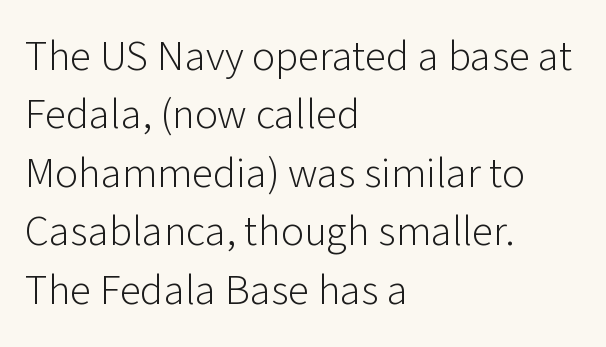
Q: Is the text bold? A: No.
Q: Is the text italic (slanted)? A: No, it is upright.
Q: Is the typeface a serif or a sans-serif typeface? A: Sans-serif.
Q: Is the text underlined? A: No.
Q: How is the paragraph aligned? A: Left-aligned.
Q: Is the spacing between letters normal or unusually wide? A: Normal.
Q: Is the spacing between lines tight, normal or loose? A: Normal.
Q: Width (condensed, normal, or wide)? A: Normal.
Q: Stroke contrast? A: Low.
Q: x-height? A: Medium.
Q: Monospaced? A: No.
